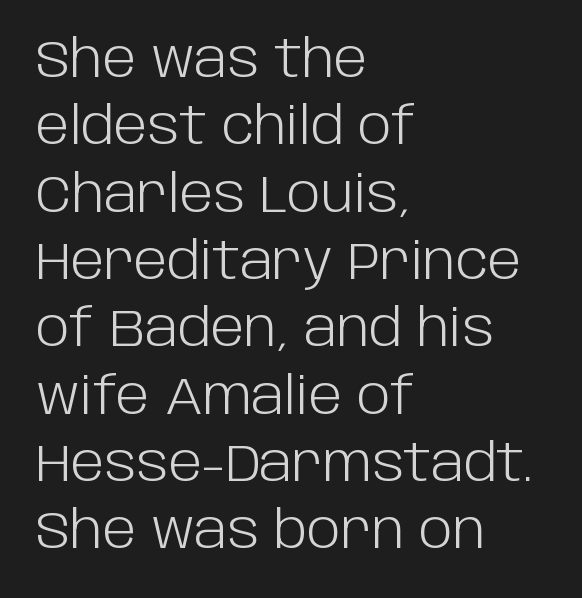
Line beginnings align vertically; line endings do not. Descenders are the only things crossing below the line. Proportional: the letters do not fall into vertical columns. The leading is moderate, giving the passage an even texture. It's the straight-up-and-down kind of type. No chunkiness to these letters — they're not bold.
